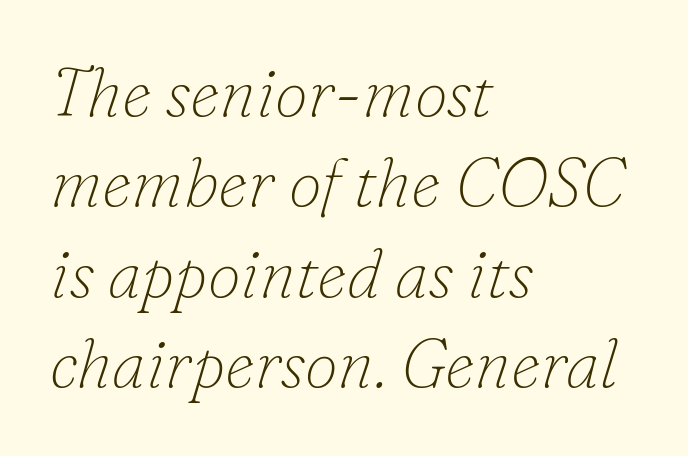
The space directly below the letters is spotless. Emphasis-style slanted type is in use. Weight: regular or lighter. Line spacing here is normal.
